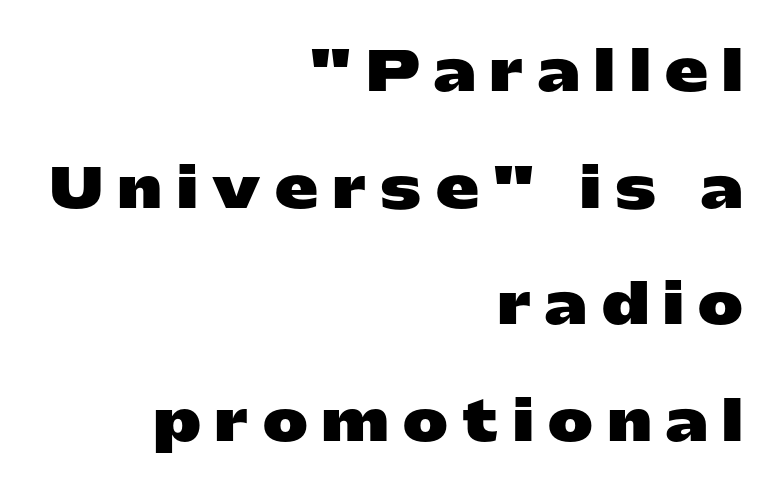
A full-strength bold gives these letters their thick strokes. A typesetter would call this leading open, well beyond the default. The lines are quadded right. The tracking jumps out immediately: characters are airy and widely separated.
